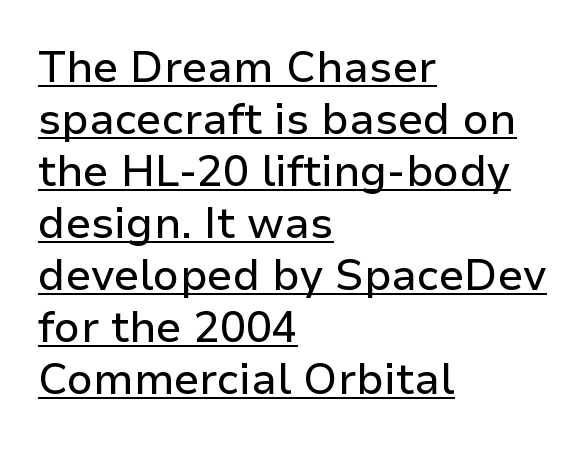
{"serif": "no", "italic": "no", "width": "normal", "stroke_contrast": "low", "x_height": "medium", "monospaced": "no", "underline": "yes", "align": "left", "line_spacing_ratio": 1.21, "letter_spacing": "normal", "letter_spacing_em": 0.0, "glyph_px": 43}
